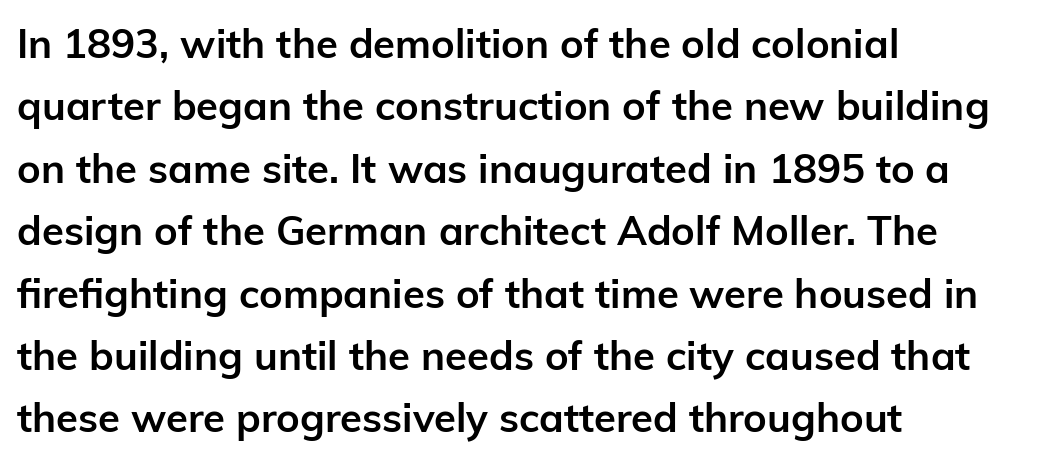
The image shows 40 px semibold sans-serif type, upright; set left-aligned, normal line spacing (1.56x), normal letter spacing, not underlined; low stroke contrast and a medium x-height.
